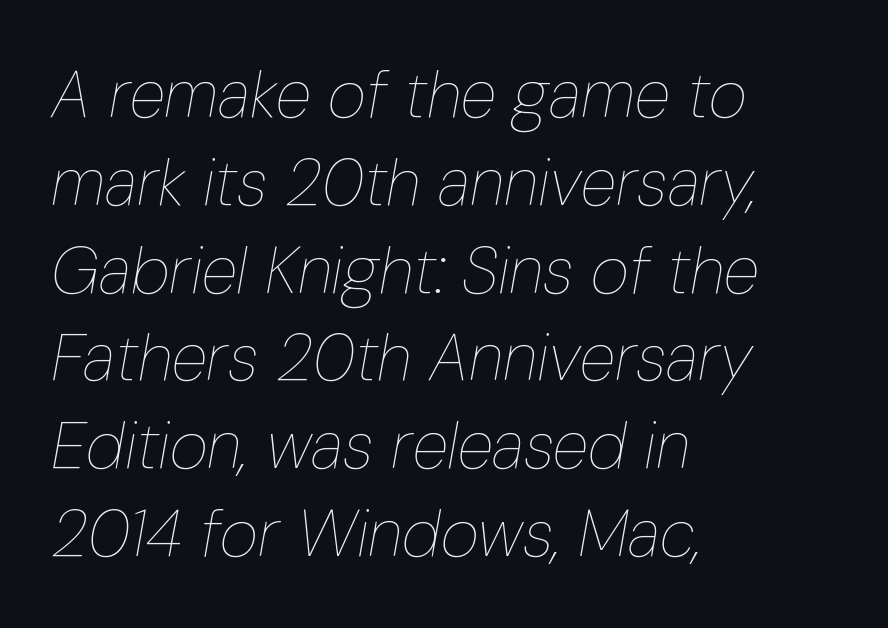
The image shows 66 px thin, condensed type, italic (leaning right); set left-aligned, normal line spacing (1.33x), normal letter spacing, not underlined; low stroke contrast and a medium x-height.
